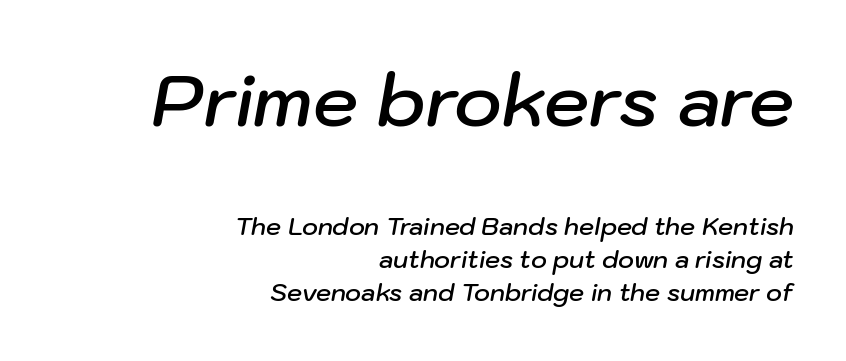
The image shows 72 px semibold type, italic (leaning right); set right-aligned, normal line spacing (1.39x), normal letter spacing, not underlined; the first (top) block is 3.0x larger; low stroke contrast and a medium x-height.
